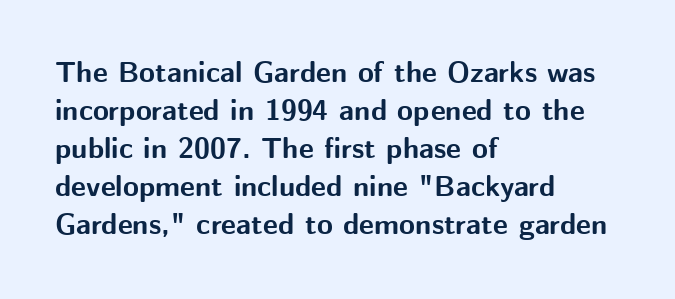
{"serif": "no", "italic": "no", "bold": "yes", "weight": "bold", "width": "normal", "stroke_contrast": "medium", "x_height": "medium", "monospaced": "no", "underline": "no", "align": "left", "line_spacing": "normal", "line_spacing_ratio": 1.31, "letter_spacing": "normal", "letter_spacing_em": 0.0, "glyph_px": 29}
